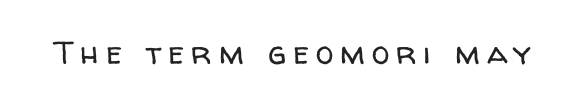
The image shows 32 px regular-weight sans-serif type, upright; set unusually wide letter spacing (+0.22 em), not underlined; low stroke contrast and a medium x-height.
